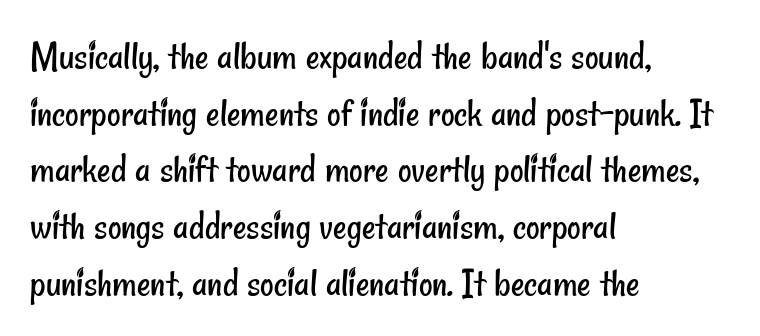
The image shows 42 px regular-weight, condensed sans-serif type; set left-aligned, normal line spacing (1.35x), normal letter spacing, not underlined; low stroke contrast and a small x-height.
